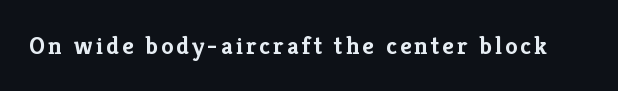
Weight check: bold — yes, fully. Ascenders rise straight up at ninety degrees. The string is rendered with underlining switched off.
